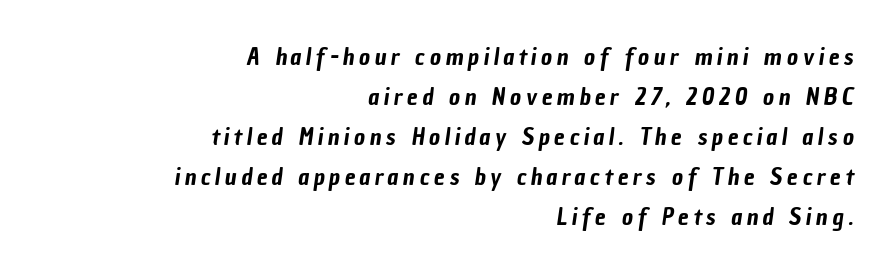
{"underline": "no", "align": "right", "line_spacing": "normal", "line_spacing_ratio": 1.67, "glyph_px": 24}
